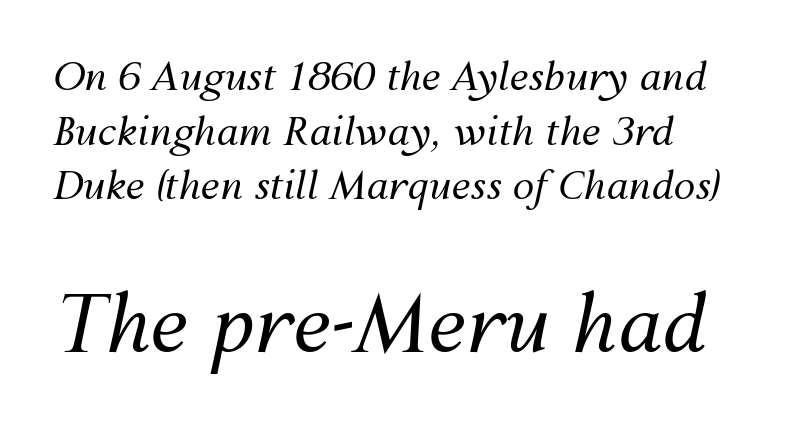
Q: Is the text bold? A: No.
Q: Is the text italic (slanted)? A: Yes, it leans right by about 12 degrees.
Q: Is the text underlined? A: No.
Q: Is the spacing between letters normal or unusually wide? A: Normal.
Q: Is the spacing between lines tight, normal or loose? A: Normal.
Q: Which block of text is set in a larger size, the first (top) or the second (bottom)? A: The second (bottom) one.
Q: Width (condensed, normal, or wide)? A: Normal.
Q: Stroke contrast? A: Medium.
Q: x-height? A: Medium.
Q: Monospaced? A: No.
